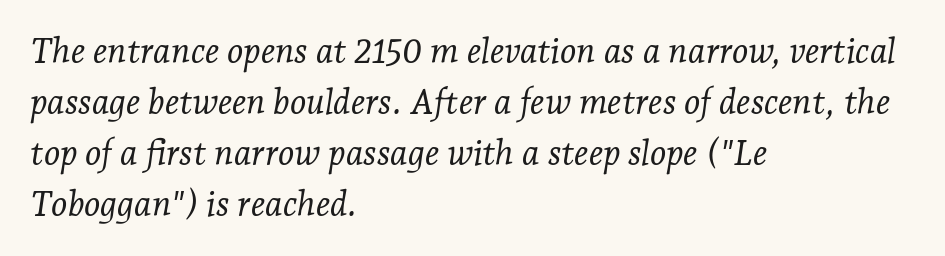
{"serif": "yes", "italic": "yes", "lean": "right", "slant_degrees": 7, "bold": "no", "weight": "light", "width": "normal", "stroke_contrast": "low", "x_height": "medium", "monospaced": "no", "underline": "no", "align": "left", "line_spacing": "normal", "line_spacing_ratio": 1.46, "letter_spacing": "normal", "letter_spacing_em": 0.0, "glyph_px": 35}
